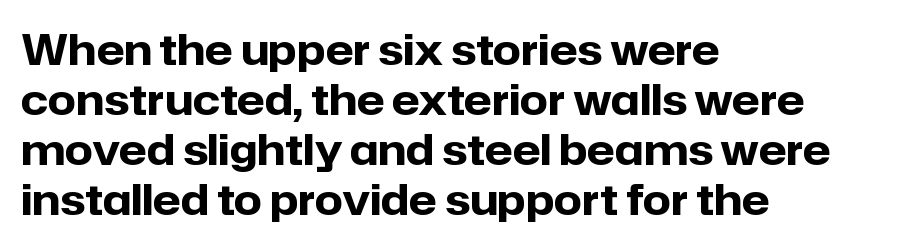
The glyphs are unaccompanied by any horizontal stroke below them. Every row of glyphs begins at an identical x-position on the left. You could not count columns in this text — the font is proportionally spaced. Chunky letters — that's bold for sure. The text was rendered using a sans face with plain stroke endings.
